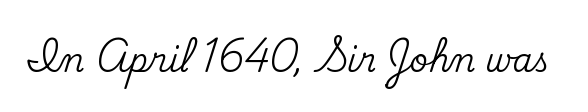
{"width": "normal", "stroke_contrast": "medium", "x_height": "small", "monospaced": "no", "underline": "no", "letter_spacing": "normal", "letter_spacing_em": 0.0, "glyph_px": 32}
